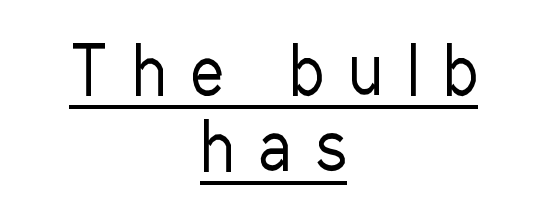
Q: Is the text bold? A: No.
Q: Is the text italic (slanted)? A: No, it is upright.
Q: Is the typeface a serif or a sans-serif typeface? A: Sans-serif.
Q: Is the text underlined? A: Yes.
Q: How is the paragraph aligned? A: Centered.
Q: Is the spacing between letters normal or unusually wide? A: Unusually wide.
Q: Width (condensed, normal, or wide)? A: Condensed.
Q: Stroke contrast? A: Low.
Q: x-height? A: Medium.
Q: Monospaced? A: No.
